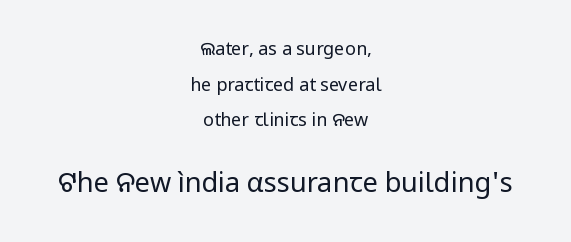
{"italic": "no", "bold": "no", "underline": "no", "align": "center", "line_spacing": "loose", "line_spacing_ratio": 1.98, "letter_spacing": "normal", "letter_spacing_em": 0.0, "larger_block": "second", "size_ratio": 1.5, "glyph_px": 27}
